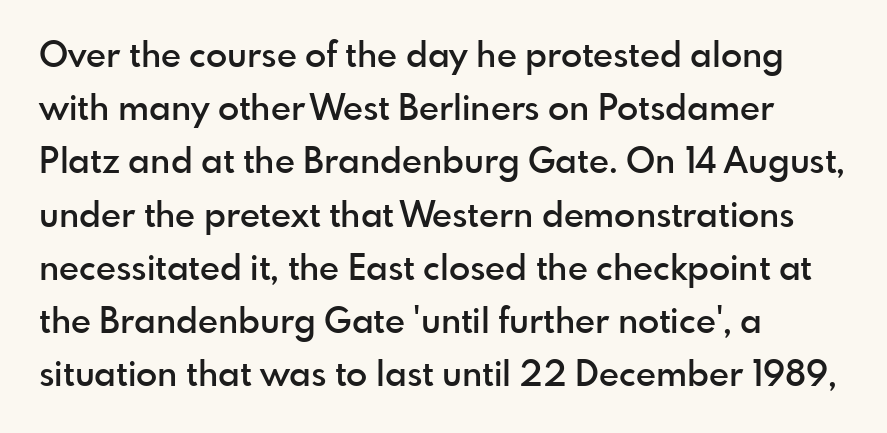
Q: Is the text bold? A: Semi-bold.
Q: Is the text italic (slanted)? A: No, it is upright.
Q: Is the typeface a serif or a sans-serif typeface? A: Sans-serif.
Q: Is the text underlined? A: No.
Q: How is the paragraph aligned? A: Left-aligned.
Q: Is the spacing between letters normal or unusually wide? A: Normal.
Q: Is the spacing between lines tight, normal or loose? A: Normal.
Q: Width (condensed, normal, or wide)? A: Normal.
Q: x-height? A: Small.
Q: Monospaced? A: No.
